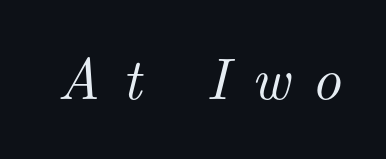
Spacing verdict: proportional, widths tailored to each character. Regarding serifs, this sample has them. Only glyphs here, with clear space below each row. Glyph-to-glyph distance is far greater than everyday printed text.
